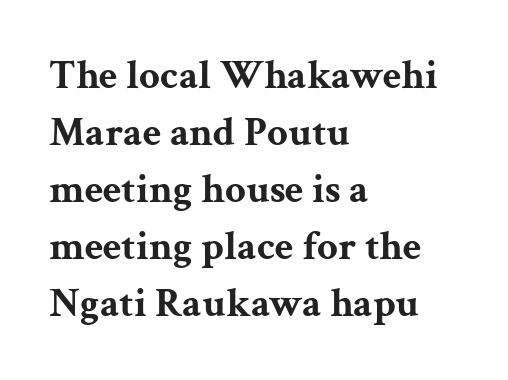
The rendering anchors every line to the left-hand side. The rows are spaced the way most documents space them. The line texture is even and compact thanks to regular tracking. Character widths vary here, with narrow letters taking less room than wide ones. Style check: upright. The sample has been set heavy, in full bold.
